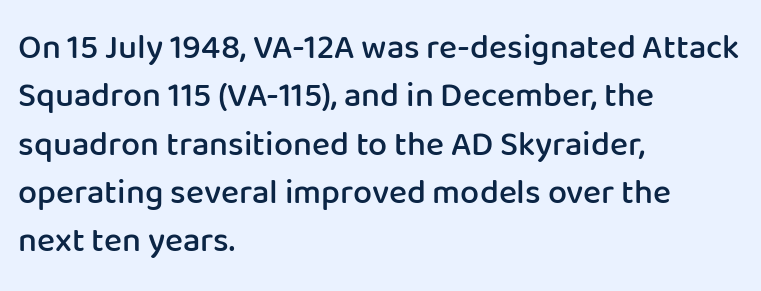
Honestly, the letter spacing is just normal — you wouldn't notice it. Each letter's strokes conclude bluntly, with no projecting serifs. Note the varied advance widths — an 'i' is clearly narrower than an 'm'. Set as a demibold, roughly 600 on the weight scale.
